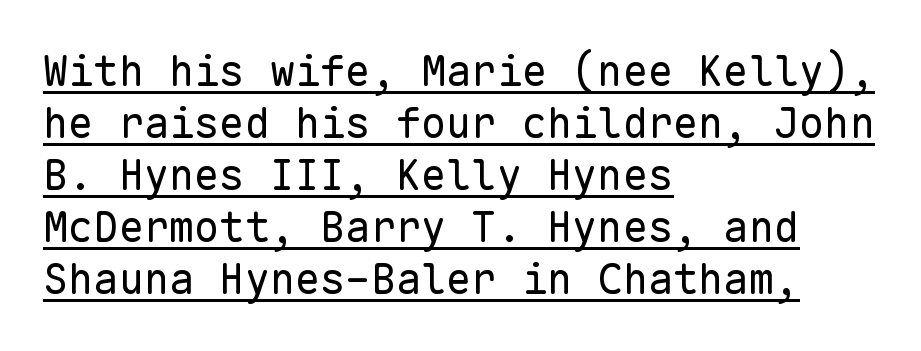
{"serif": "no", "italic": "no", "bold": "no", "weight": "regular", "width": "normal", "stroke_contrast": "low", "x_height": "medium", "monospaced": "yes", "underline": "yes", "align": "left", "line_spacing_ratio": 1.24, "letter_spacing": "normal", "letter_spacing_em": 0.0, "glyph_px": 42}
